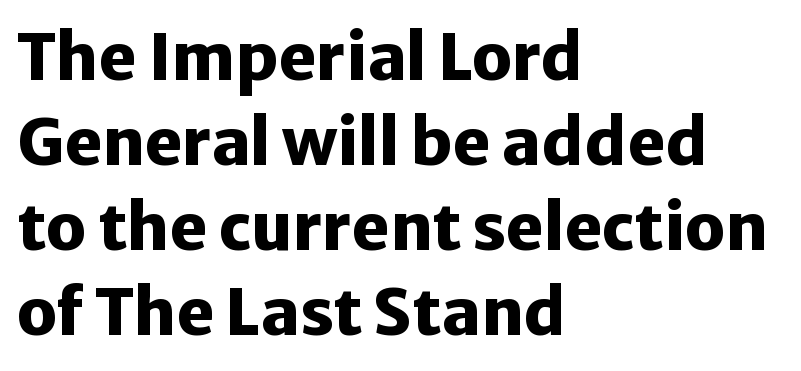
Nope, not italic — everything's standing straight. Tracking value appears to be zero — textbook default spacing. Looks like regular typesetting: each glyph gets only the width it needs. On the weight axis this lands at bold, roughly 700.
